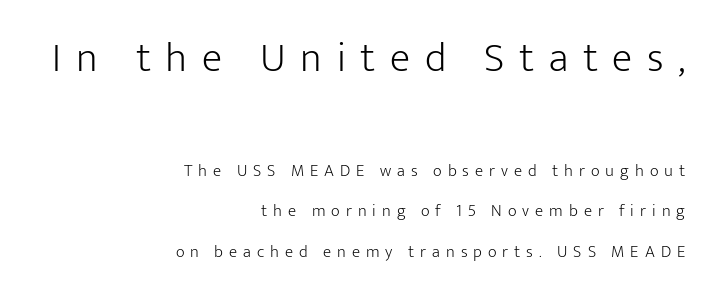
Unbolded letterforms with no extra heft. Upright lettering throughout. Short and long lines alike share a common ending point at right. Top chunk: large. Bottom chunk: small. The leading is generous, giving the passage an open texture. Each letter keeps its own natural width here, so spacing adapts to shape.
